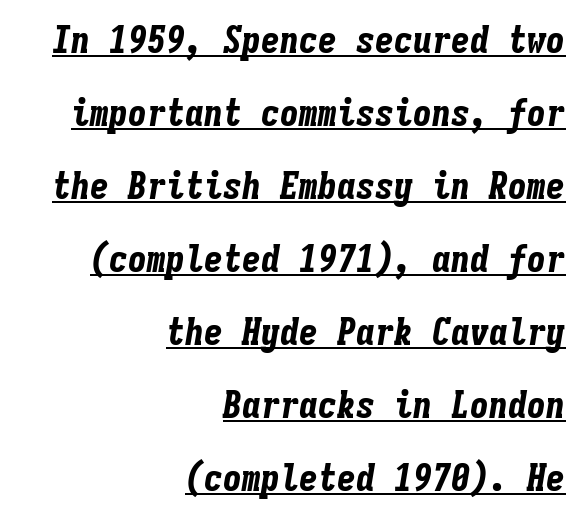
These lines stack with their right ends in a neat column. The whole block is typeset with a tilt. The leading is generous, giving the passage an open texture. Compared with typical body copy, the letter spacing here is the same. Students, this is bold: see how much ink each stroke carries. The rendering uses typewriter-style spacing with identical character cells.
